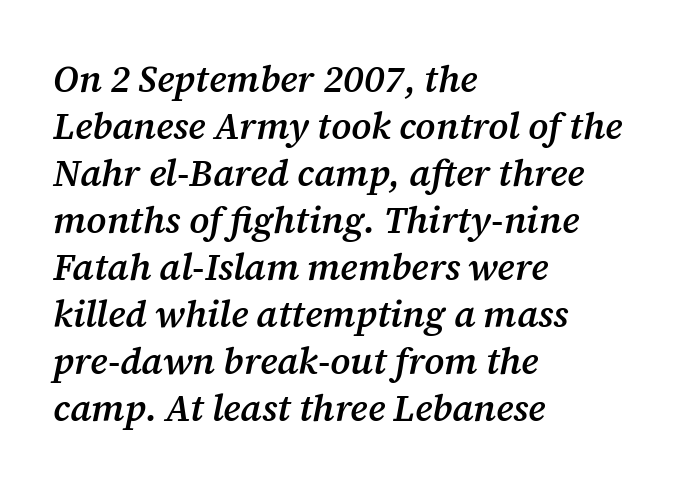
Q: Is the text bold? A: Semi-bold.
Q: Is the text italic (slanted)? A: Yes, it leans right by about 12 degrees.
Q: Is the typeface a serif or a sans-serif typeface? A: Serif.
Q: Is the text underlined? A: No.
Q: How is the paragraph aligned? A: Left-aligned.
Q: Is the spacing between letters normal or unusually wide? A: Normal.
Q: Is the spacing between lines tight, normal or loose? A: Normal.
Q: Width (condensed, normal, or wide)? A: Normal.
Q: Stroke contrast? A: Medium.
Q: x-height? A: Medium.
Q: Monospaced? A: No.
